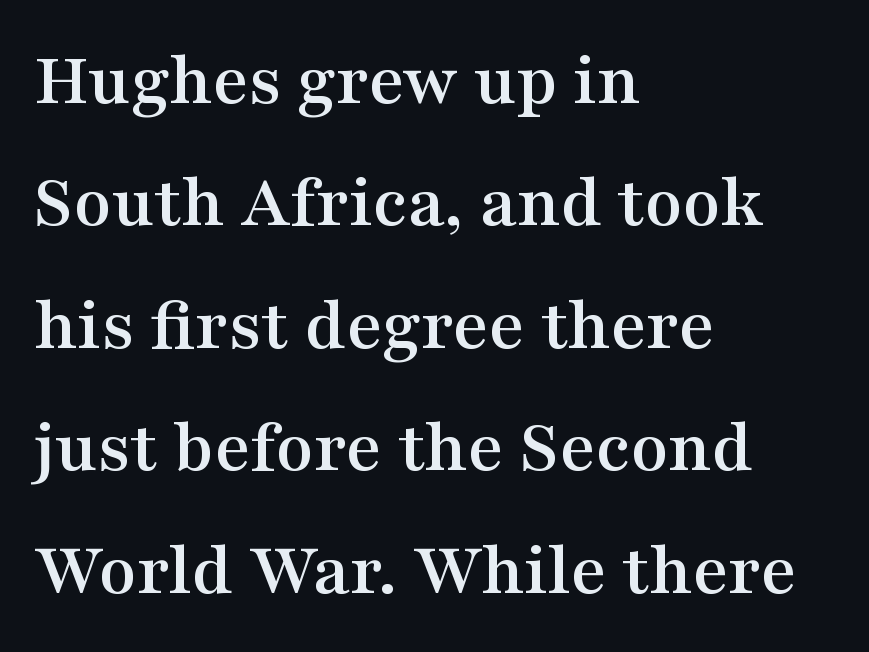
{"serif": "yes", "italic": "no", "width": "wide", "stroke_contrast": "medium", "x_height": "medium", "monospaced": "no", "underline": "no", "align": "left", "line_spacing": "normal", "line_spacing_ratio": 1.59, "letter_spacing": "normal", "letter_spacing_em": 0.0, "glyph_px": 77}
